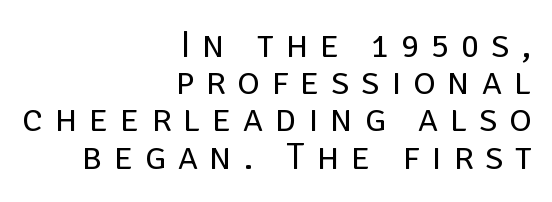
The image shows 38 px regular-weight sans-serif type, upright; set right-aligned, tight line spacing (0.98x), unusually wide letter spacing (+0.31 em), not underlined; low stroke contrast and a large x-height.
